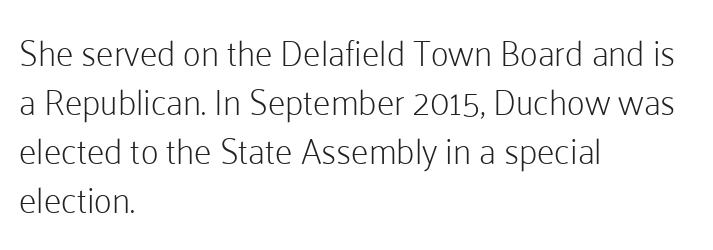
The image shows 35 px light sans-serif type, upright; set left-aligned, normal line spacing (1.4x), normal letter spacing, not underlined; low stroke contrast and a medium x-height.
